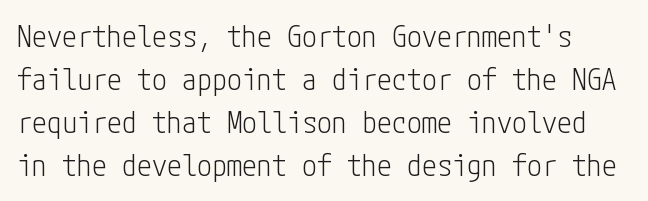
Q: Is the text bold? A: No.
Q: Is the text italic (slanted)? A: No, it is upright.
Q: Is the typeface a serif or a sans-serif typeface? A: Sans-serif.
Q: Is the text underlined? A: No.
Q: Is the spacing between letters normal or unusually wide? A: Normal.
Q: Is the spacing between lines tight, normal or loose? A: Normal.
Q: Width (condensed, normal, or wide)? A: Condensed.
Q: Stroke contrast? A: Low.
Q: x-height? A: Medium.
